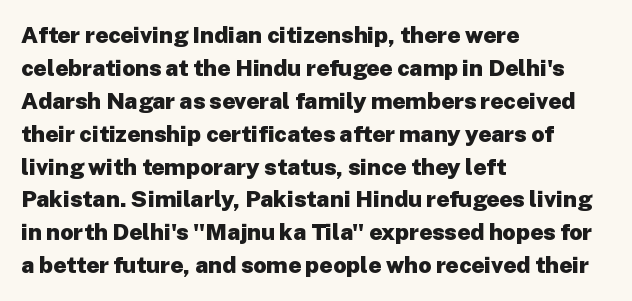
Q: Is the text bold? A: Yes.
Q: Is the text italic (slanted)? A: No, it is upright.
Q: Is the text underlined? A: No.
Q: How is the paragraph aligned? A: Left-aligned.
Q: Is the spacing between letters normal or unusually wide? A: Normal.
Q: Is the spacing between lines tight, normal or loose? A: Normal.
